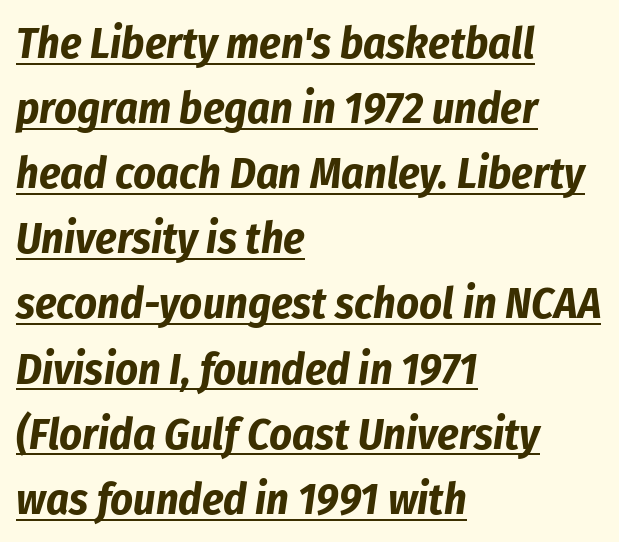
Yep, that's italic — everything's leaning. All the whitespace from short lines collects on the right. Each letter keeps its own natural width here, so spacing adapts to shape. Quick note: interline space is typical. Students, this is bold: see how much ink each stroke carries.
